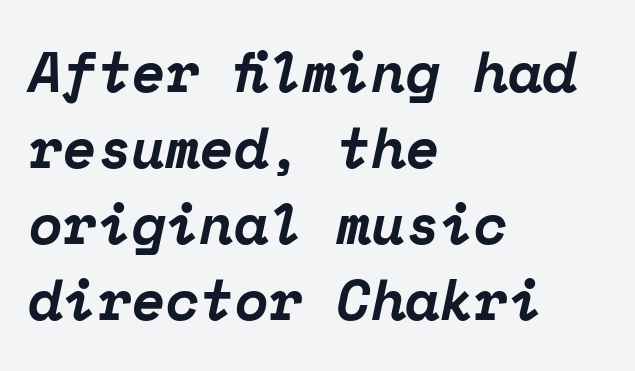
Q: Is the text bold? A: Yes.
Q: Is the text italic (slanted)? A: Yes, it leans right by about 12 degrees.
Q: Is the typeface a serif or a sans-serif typeface? A: Serif.
Q: Is the text underlined? A: No.
Q: How is the paragraph aligned? A: Left-aligned.
Q: Is the spacing between letters normal or unusually wide? A: Normal.
Q: Is the spacing between lines tight, normal or loose? A: Normal.
Q: Width (condensed, normal, or wide)? A: Normal.
Q: Stroke contrast? A: Low.
Q: x-height? A: Medium.
Q: Monospaced? A: Yes.
